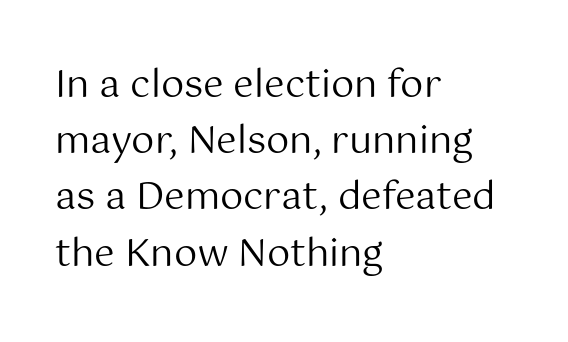
Q: Is the text bold? A: No.
Q: Is the text italic (slanted)? A: No, it is upright.
Q: Is the typeface a serif or a sans-serif typeface? A: Sans-serif.
Q: Is the text underlined? A: No.
Q: How is the paragraph aligned? A: Left-aligned.
Q: Is the spacing between letters normal or unusually wide? A: Normal.
Q: Is the spacing between lines tight, normal or loose? A: Normal.
Q: Width (condensed, normal, or wide)? A: Normal.
Q: Stroke contrast? A: Medium.
Q: x-height? A: Medium.
Q: Monospaced? A: No.
